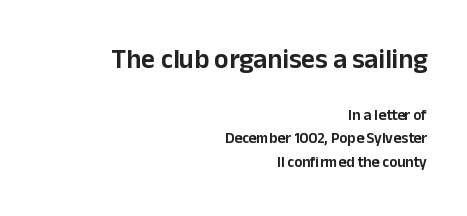
Q: Is the text italic (slanted)? A: No, it is upright.
Q: Is the text underlined? A: No.
Q: How is the paragraph aligned? A: Right-aligned.
Q: Is the spacing between letters normal or unusually wide? A: Normal.
Q: Is the spacing between lines tight, normal or loose? A: Normal.
Q: Which block of text is set in a larger size, the first (top) or the second (bottom)? A: The first (top) one.
